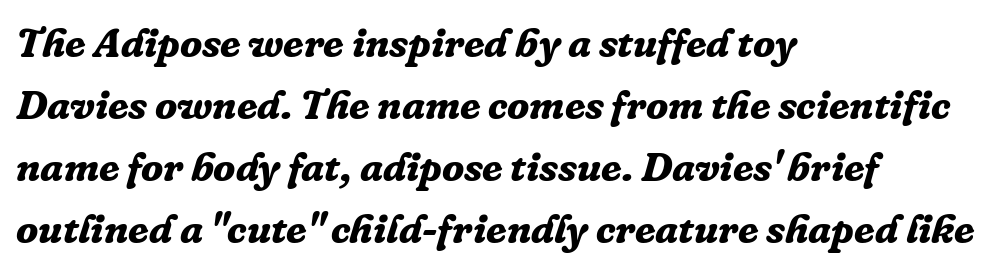
The image shows 41 px bold serif type, italic (leaning right); set left-aligned, normal line spacing (1.51x), normal letter spacing, not underlined; low stroke contrast and a medium x-height.
